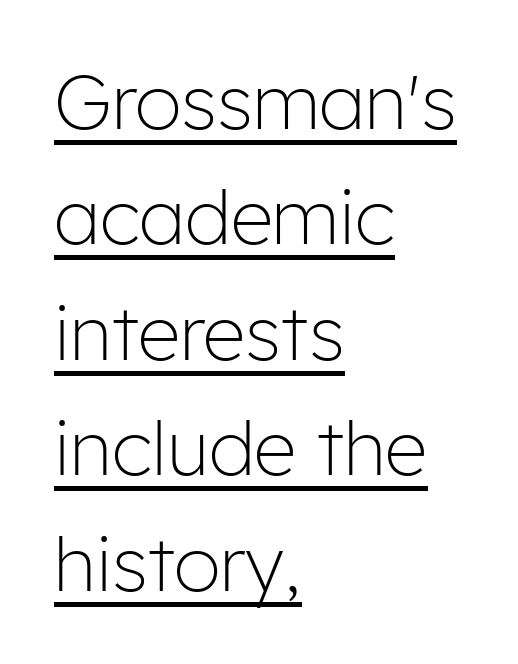
Q: Is the text bold? A: No.
Q: Is the text italic (slanted)? A: No, it is upright.
Q: Is the typeface a serif or a sans-serif typeface? A: Sans-serif.
Q: Is the text underlined? A: Yes.
Q: How is the paragraph aligned? A: Left-aligned.
Q: Is the spacing between letters normal or unusually wide? A: Normal.
Q: Is the spacing between lines tight, normal or loose? A: Normal.
Q: Width (condensed, normal, or wide)? A: Normal.
Q: Stroke contrast? A: Low.
Q: x-height? A: Medium.
Q: Monospaced? A: No.
